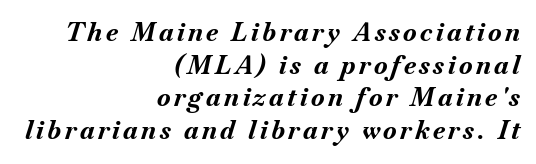
Q: Is the text bold? A: Yes.
Q: Is the text italic (slanted)? A: Yes, it leans right by about 18 degrees.
Q: Is the text underlined? A: No.
Q: How is the paragraph aligned? A: Right-aligned.
Q: Is the spacing between lines tight, normal or loose? A: Normal.
